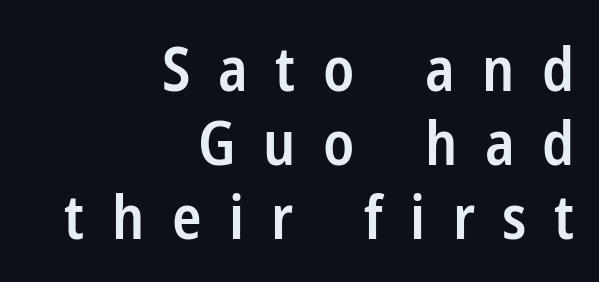
Think of a printed novel: that variable character pitch is what you see here. Heft: intermediate — a semibold. How are the letters spaced? Widely, with obvious added tracking. Unmarked baselines from the first word to the last. A typesetter would mark this as roman, not italic. Horizontally, the lines are justified to the trailing edge only.
